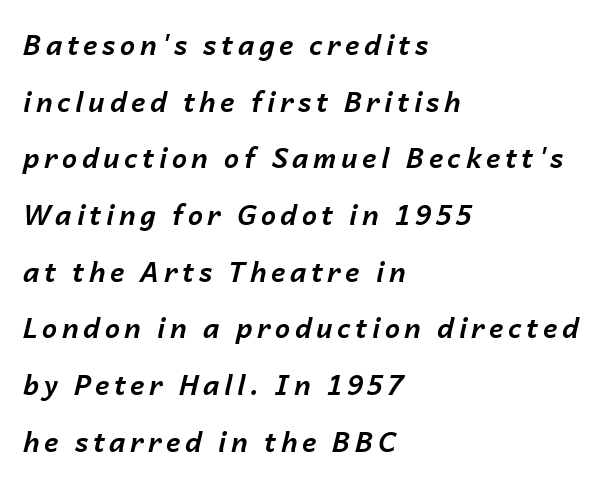
When letters slant like this, we call the style italic. Successive baselines arrive slowly, with a big drop between each. Honestly, there is no underline to notice here at all. The rendering anchors every line to the left-hand side.
